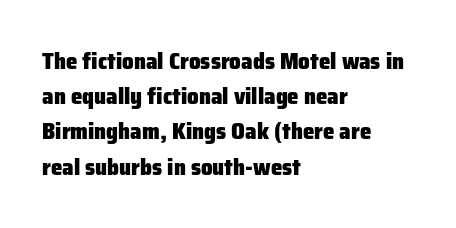
{"italic": "no", "bold": "yes", "underline": "no", "align": "left", "line_spacing": "normal", "line_spacing_ratio": 1.53, "letter_spacing": "normal", "letter_spacing_em": 0.0, "glyph_px": 23}
